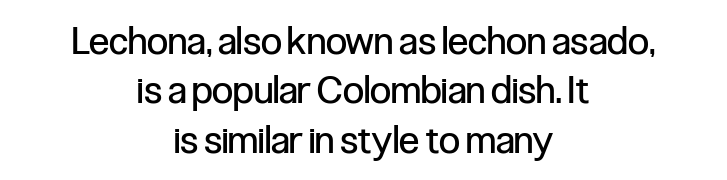
{"serif": "no", "italic": "no", "bold": "no", "weight": "regular", "width": "condensed", "stroke_contrast": "low", "x_height": "medium", "monospaced": "no", "underline": "no", "align": "center", "line_spacing": "normal", "line_spacing_ratio": 1.3, "letter_spacing": "normal", "letter_spacing_em": 0.0, "glyph_px": 38}
